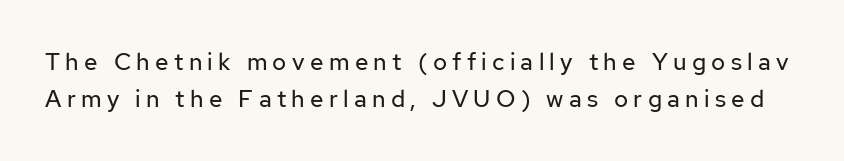
Q: Is the text bold? A: No.
Q: Is the text italic (slanted)? A: No, it is upright.
Q: Is the text underlined? A: No.
Q: Is the spacing between letters normal or unusually wide? A: Unusually wide.
Q: Is the spacing between lines tight, normal or loose? A: Normal.
